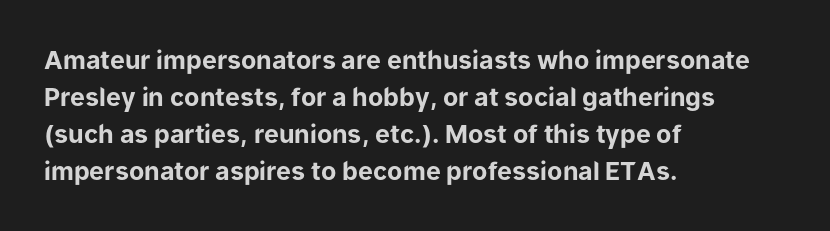
Q: Is the text bold? A: Yes.
Q: Is the text italic (slanted)? A: No, it is upright.
Q: Is the text underlined? A: No.
Q: How is the paragraph aligned? A: Left-aligned.
Q: Is the spacing between letters normal or unusually wide? A: Normal.
Q: Is the spacing between lines tight, normal or loose? A: Normal.
